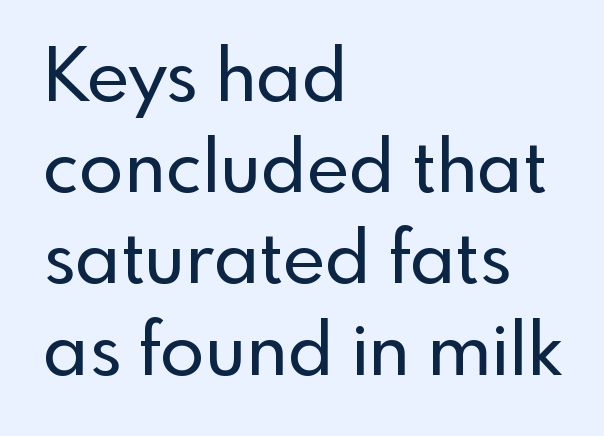
{"serif": "no", "italic": "no", "width": "normal", "x_height": "small", "monospaced": "no", "underline": "no", "align": "left", "line_spacing": "normal", "line_spacing_ratio": 1.25, "letter_spacing": "normal", "letter_spacing_em": 0.0, "glyph_px": 73}
